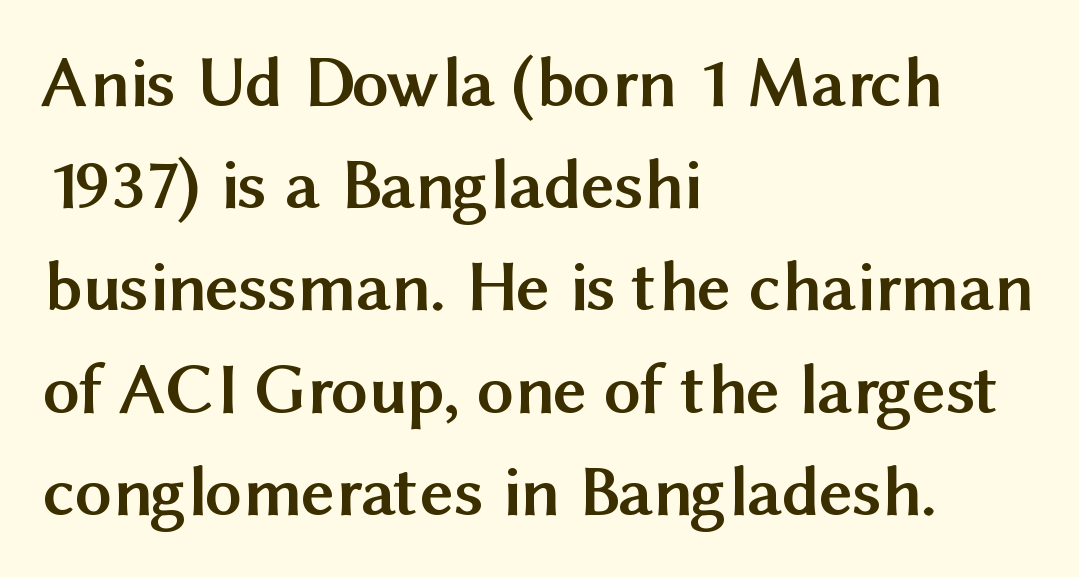
The image shows 73 px semibold sans-serif type, upright; set left-aligned, normal line spacing (1.4x), normal letter spacing, not underlined; medium stroke contrast and a medium x-height.
